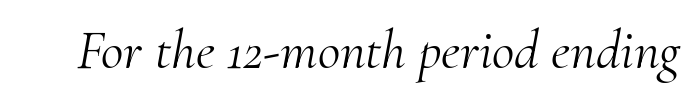
Q: Is the text bold? A: No.
Q: Is the text italic (slanted)? A: Yes, it leans right by about 10 degrees.
Q: Is the typeface a serif or a sans-serif typeface? A: Serif.
Q: Is the text underlined? A: No.
Q: Is the spacing between letters normal or unusually wide? A: Normal.
Q: Width (condensed, normal, or wide)? A: Normal.
Q: Stroke contrast? A: Medium.
Q: x-height? A: Small.
Q: Monospaced? A: No.
